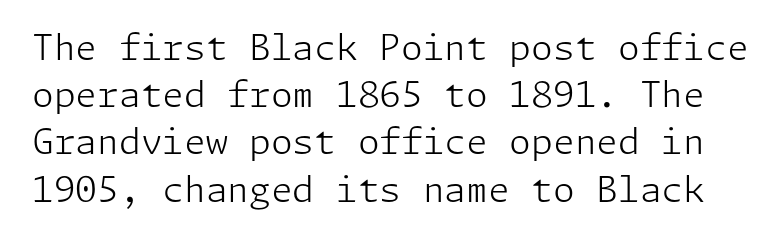
The image shows 35 px light sans-serif type, upright; set normal line spacing (1.35x), normal letter spacing, not underlined; low stroke contrast and a medium x-height.
